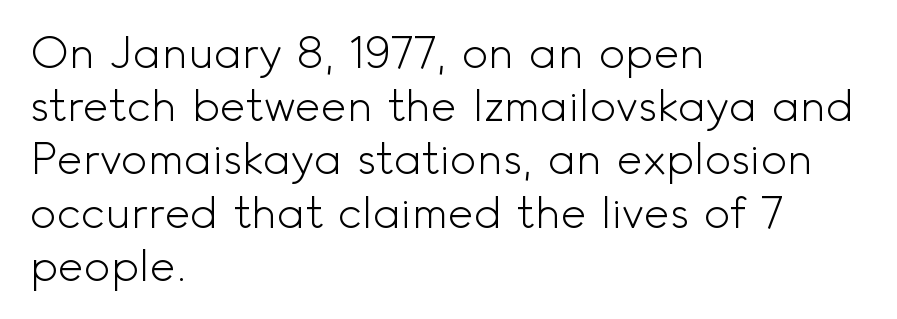
Proportional: the letters do not fall into vertical columns. Letter spacing: default. Letters have the restrained weight of plain body copy at most. Rendered with straight, roman letterforms. A student would call this left alignment; a typographer would say flush left, rag right. The passage shown is typeset with a sans-serif family.
